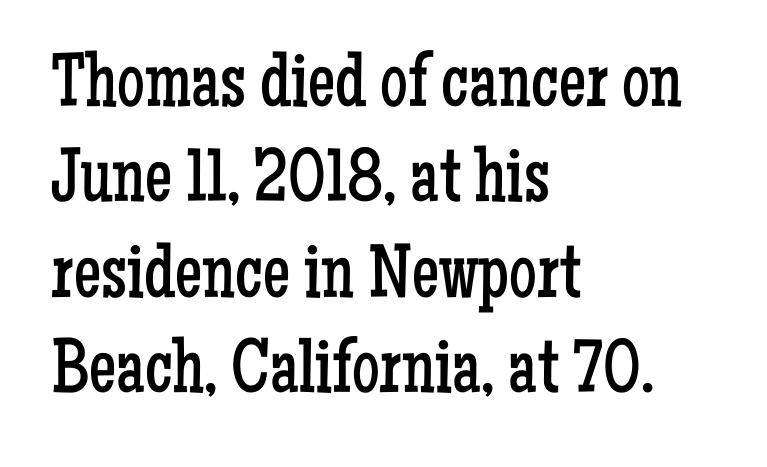
{"serif": "yes", "italic": "no", "bold": "no", "weight": "regular", "width": "condensed", "stroke_contrast": "low", "x_height": "medium", "monospaced": "no", "underline": "no", "align": "left", "line_spacing_ratio": 1.24, "letter_spacing": "normal", "letter_spacing_em": 0.0, "glyph_px": 77}
